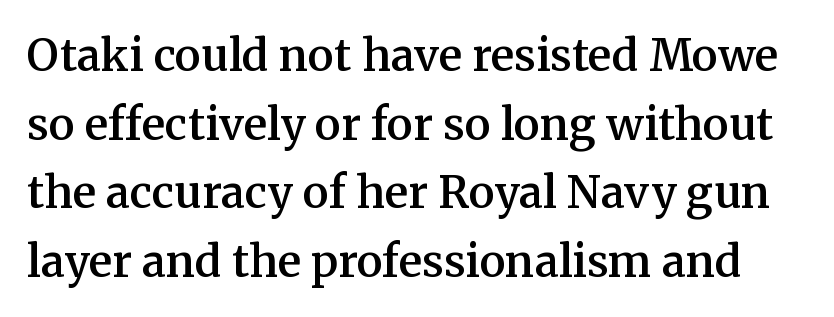
Each letter keeps its own natural width here, so spacing adapts to shape. The string is rendered with underlining switched off. Nope, not italic — everything's standing straight. The line-height multiplier appears to be the usual default.
